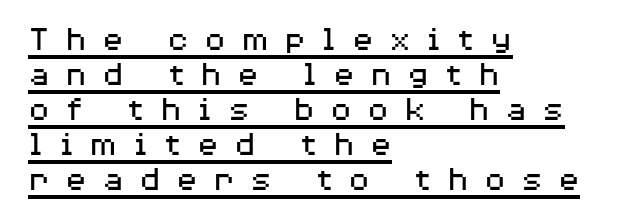
This rendering features underlined lettering. The line-height multiplier appears low, near solid setting. Caption: face not bold, strokes unweighted. Here the designer chose a conventional face with non-uniform glyph widths.
